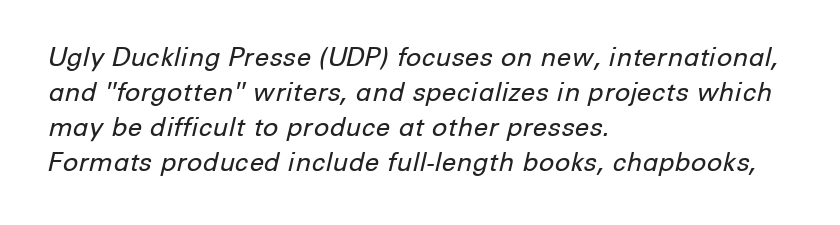
The image shows 26 px text type, italic (leaning right); set left-aligned, normal line spacing (1.35x), normal letter spacing, not underlined.
